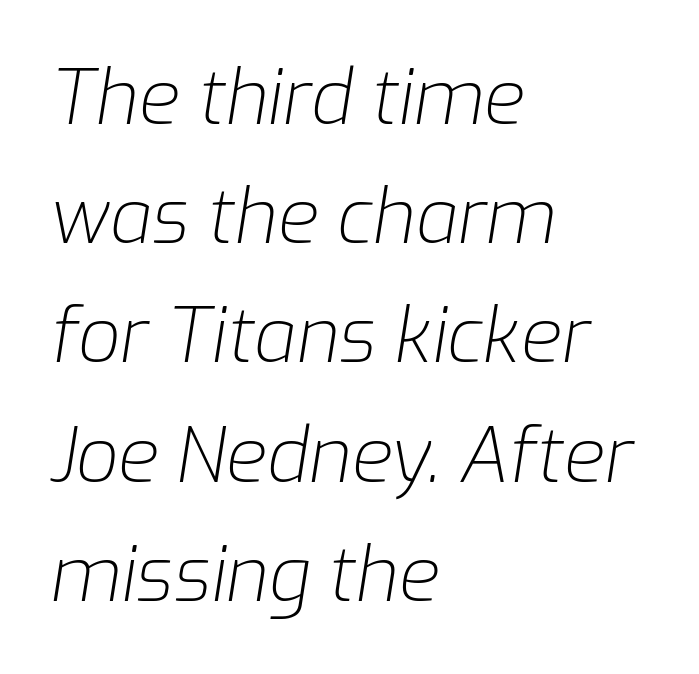
Q: Is the text bold? A: No.
Q: Is the text italic (slanted)? A: Yes, it leans right by about 9 degrees.
Q: Is the text underlined? A: No.
Q: How is the paragraph aligned? A: Left-aligned.
Q: Is the spacing between letters normal or unusually wide? A: Normal.
Q: Is the spacing between lines tight, normal or loose? A: Normal.
Q: Width (condensed, normal, or wide)? A: Normal.
Q: Stroke contrast? A: Low.
Q: x-height? A: Medium.
Q: Monospaced? A: No.
